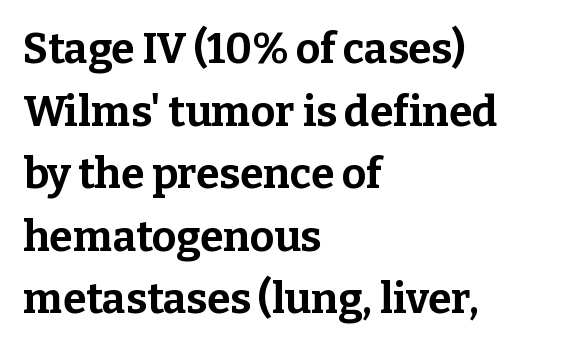
The image shows 42 px bold serif type, upright; set left-aligned, normal line spacing (1.49x), normal letter spacing, not underlined; low stroke contrast and a medium x-height.
